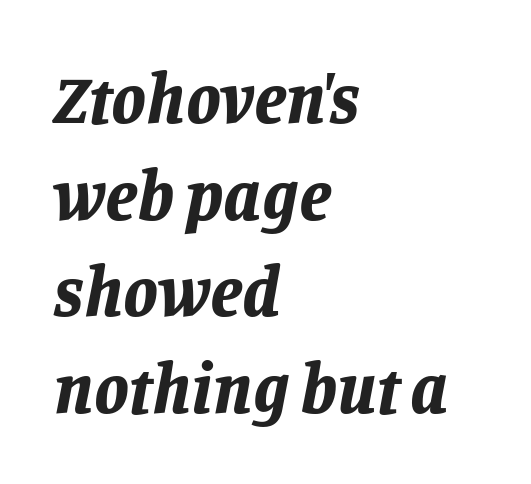
Q: Is the text bold? A: Yes.
Q: Is the text italic (slanted)? A: Yes, it leans right by about 11 degrees.
Q: Is the text underlined? A: No.
Q: How is the paragraph aligned? A: Left-aligned.
Q: Is the spacing between letters normal or unusually wide? A: Normal.
Q: Is the spacing between lines tight, normal or loose? A: Normal.
Q: Width (condensed, normal, or wide)? A: Normal.
Q: Stroke contrast? A: Low.
Q: x-height? A: Large.
Q: Monospaced? A: No.
